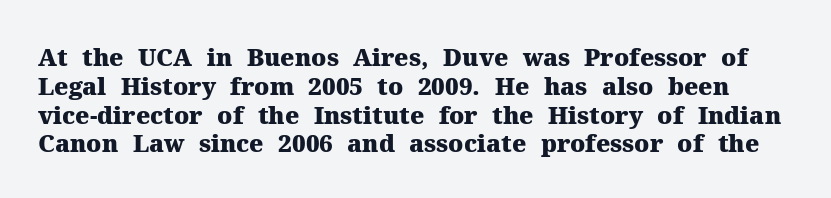
The image shows 24 px bold type, upright; set line spacing 1.2x, normal letter spacing, not underlined.
